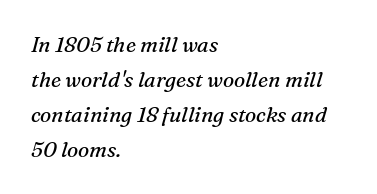
The image shows 21 px text type, italic (leaning right); set left-aligned, normal line spacing (1.66x), normal letter spacing, not underlined.
